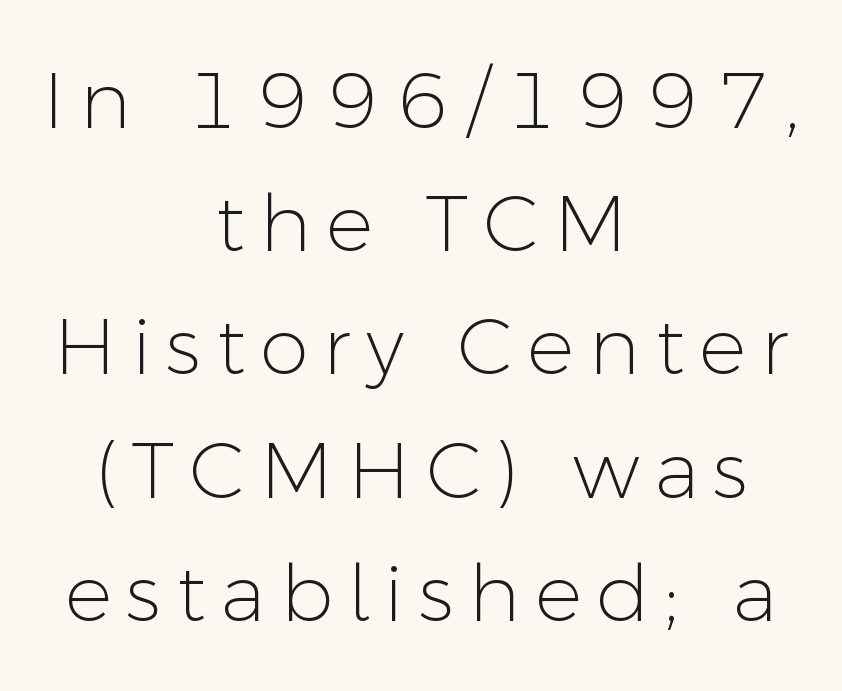
The image shows 79 px light sans-serif type, upright; set centered, normal line spacing (1.56x), not underlined; low stroke contrast and a medium x-height.
